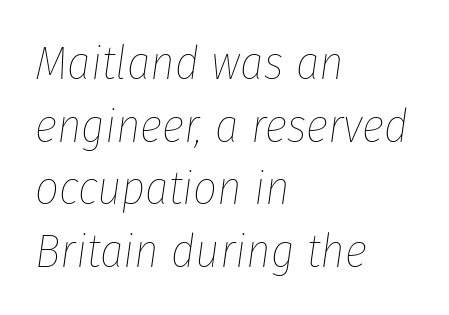
Q: Is the text bold? A: No.
Q: Is the text italic (slanted)? A: Yes, it leans right by about 8 degrees.
Q: Is the text underlined? A: No.
Q: How is the paragraph aligned? A: Left-aligned.
Q: Is the spacing between letters normal or unusually wide? A: Normal.
Q: Is the spacing between lines tight, normal or loose? A: Normal.
Q: Width (condensed, normal, or wide)? A: Condensed.
Q: Stroke contrast? A: Low.
Q: x-height? A: Medium.
Q: Monospaced? A: No.
